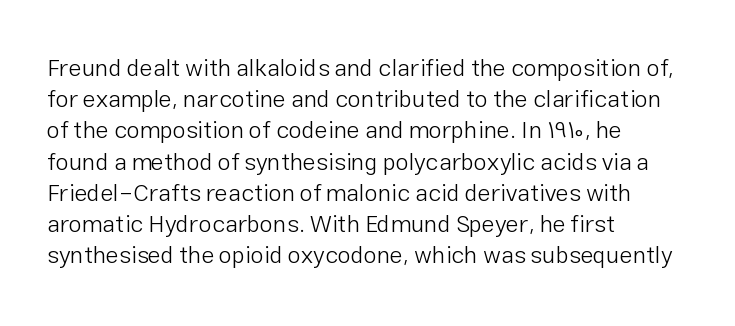
The image shows 24 px text type, upright; set left-aligned, normal line spacing (1.3x), normal letter spacing, not underlined.
